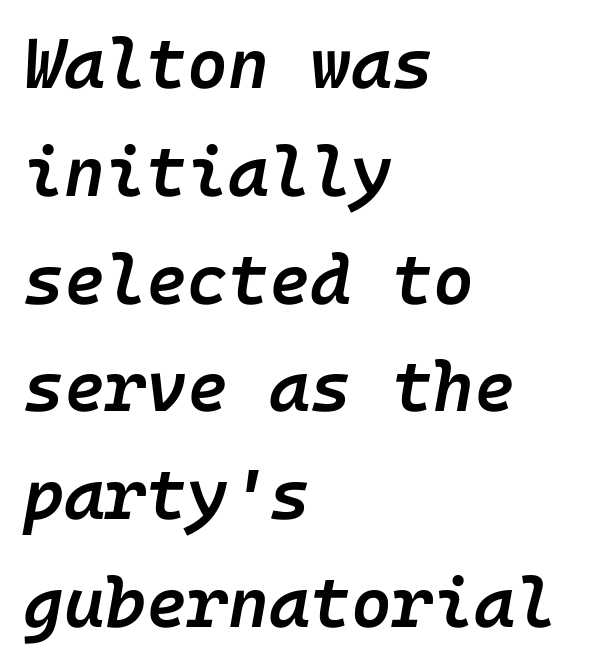
{"italic": "yes", "lean": "right", "slant_degrees": 10, "bold": "semi", "weight": "semibold", "width": "normal", "stroke_contrast": "low", "x_height": "medium", "underline": "no", "align": "left", "line_spacing": "normal", "line_spacing_ratio": 1.54, "letter_spacing": "normal", "letter_spacing_em": 0.0, "glyph_px": 70}
